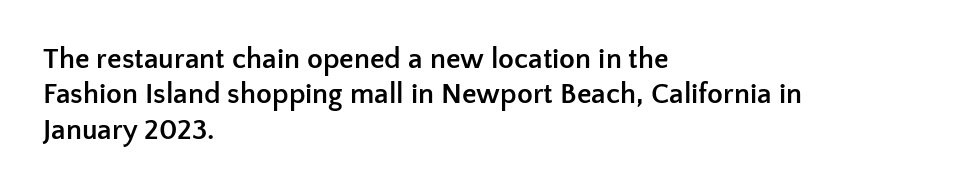
Q: Is the text bold? A: Yes.
Q: Is the text italic (slanted)? A: No, it is upright.
Q: Is the typeface a serif or a sans-serif typeface? A: Sans-serif.
Q: Is the text underlined? A: No.
Q: How is the paragraph aligned? A: Left-aligned.
Q: Is the spacing between letters normal or unusually wide? A: Normal.
Q: Width (condensed, normal, or wide)? A: Normal.
Q: Stroke contrast? A: Low.
Q: x-height? A: Medium.
Q: Monospaced? A: No.
